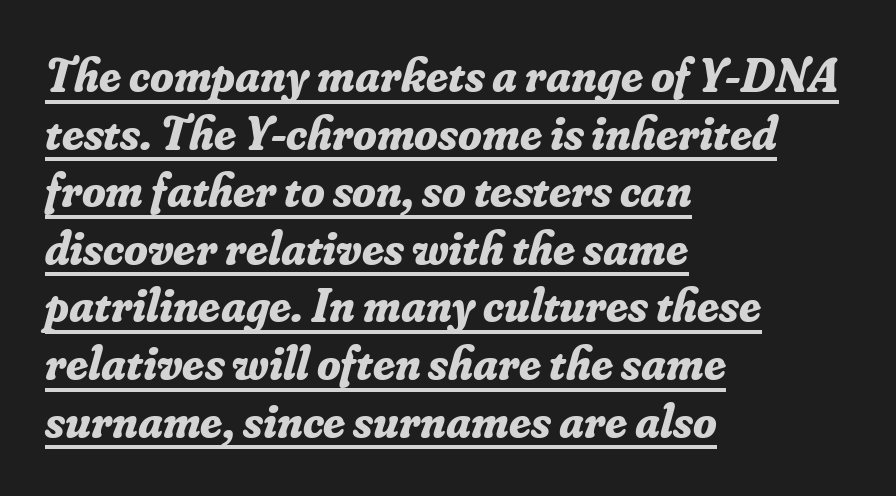
{"serif": "yes", "italic": "yes", "lean": "right", "slant_degrees": 16, "bold": "yes", "weight": "bold", "width": "normal", "stroke_contrast": "low", "x_height": "small", "monospaced": "no", "underline": "yes", "align": "left", "line_spacing_ratio": 1.2, "letter_spacing": "normal", "letter_spacing_em": 0.0, "glyph_px": 48}
